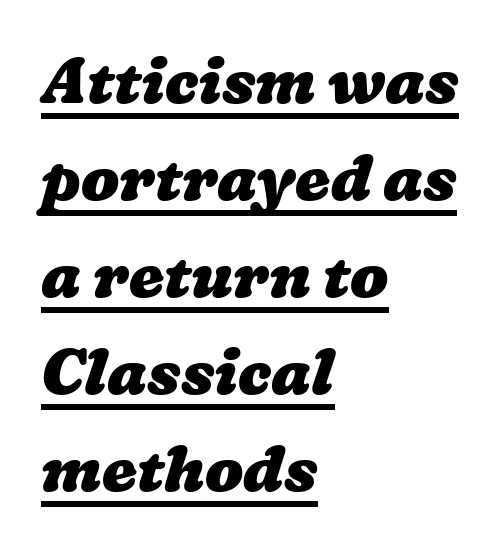
The image shows 63 px heavy, wide type; set left-aligned, normal line spacing (1.54x), normal letter spacing, underlined; low stroke contrast and a medium x-height.
